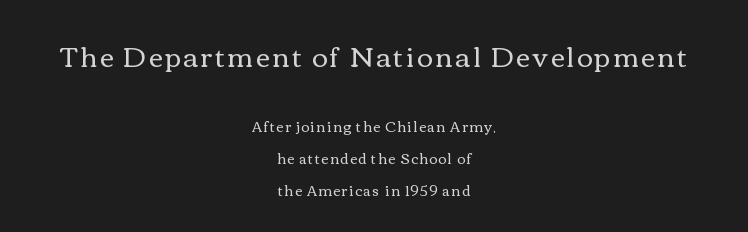
The first block has been scaled up relative to the second. Quick note: not italic, upright. The compositor balanced each line on the midline. Weight: regular or lighter. Does the leading feel generous? Absolutely, it's lavish.
